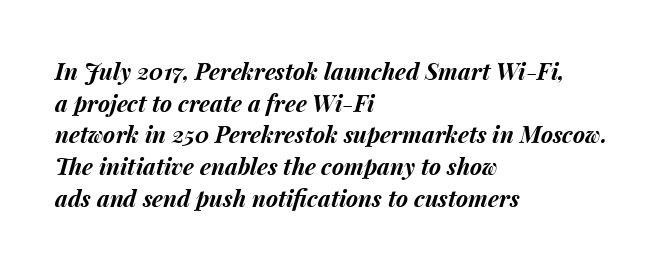
{"italic": "yes", "lean": "right", "slant_degrees": 15, "bold": "yes", "underline": "no", "align": "left", "line_spacing": "normal", "line_spacing_ratio": 1.38, "letter_spacing": "normal", "letter_spacing_em": 0.0, "glyph_px": 23}
